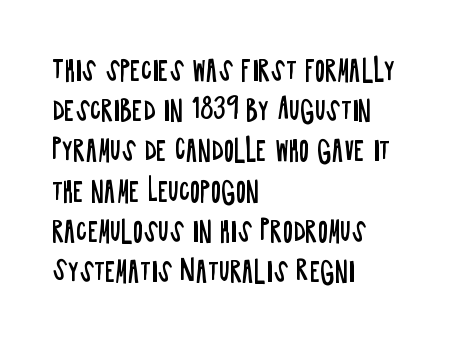
{"italic": "no", "bold": "no", "underline": "no", "align": "left", "line_spacing": "normal", "line_spacing_ratio": 1.49, "letter_spacing": "normal", "letter_spacing_em": 0.0, "glyph_px": 27}
